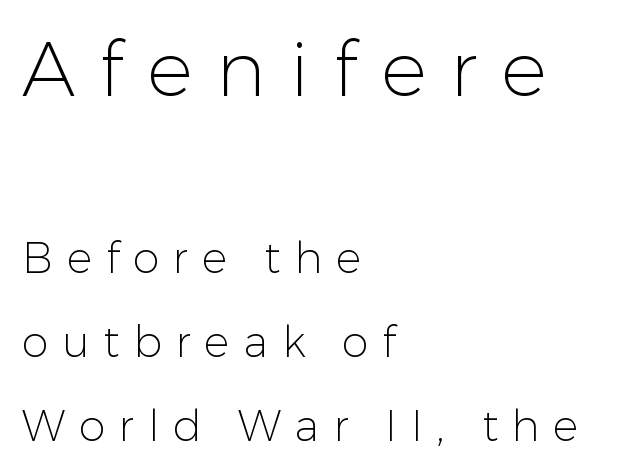
{"serif": "no", "italic": "no", "bold": "no", "weight": "light", "width": "normal", "stroke_contrast": "low", "x_height": "medium", "monospaced": "no", "underline": "no", "align": "left", "line_spacing": "loose", "line_spacing_ratio": 1.95, "letter_spacing": "wide", "letter_spacing_em": 0.32, "larger_block": "first", "size_ratio": 1.77, "glyph_px": 76}
